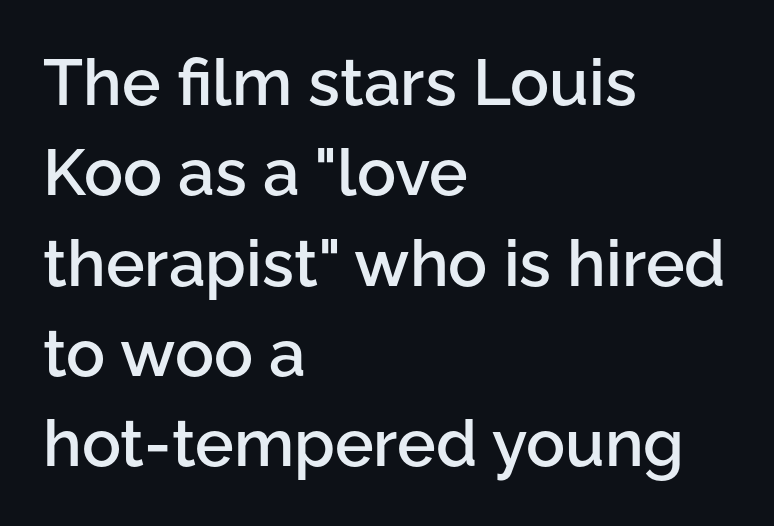
Q: Is the text bold? A: Semi-bold.
Q: Is the text italic (slanted)? A: No, it is upright.
Q: Is the typeface a serif or a sans-serif typeface? A: Sans-serif.
Q: Is the text underlined? A: No.
Q: How is the paragraph aligned? A: Left-aligned.
Q: Is the spacing between letters normal or unusually wide? A: Normal.
Q: Is the spacing between lines tight, normal or loose? A: Normal.
Q: Width (condensed, normal, or wide)? A: Normal.
Q: Stroke contrast? A: Low.
Q: x-height? A: Medium.
Q: Monospaced? A: No.
